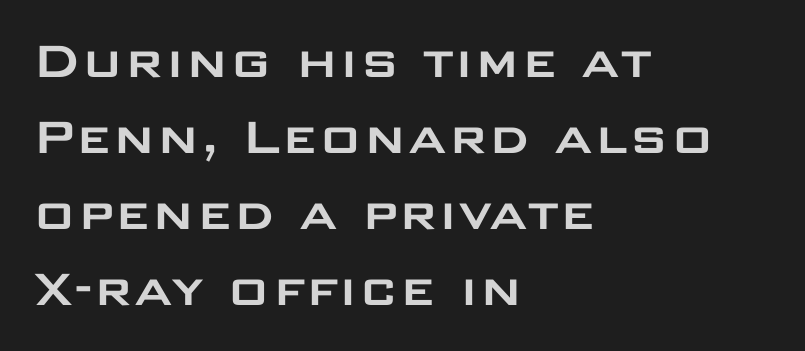
The image shows 58 px wide sans-serif type, upright; set left-aligned, normal line spacing (1.31x), normal letter spacing, not underlined; low stroke contrast and a large x-height.
